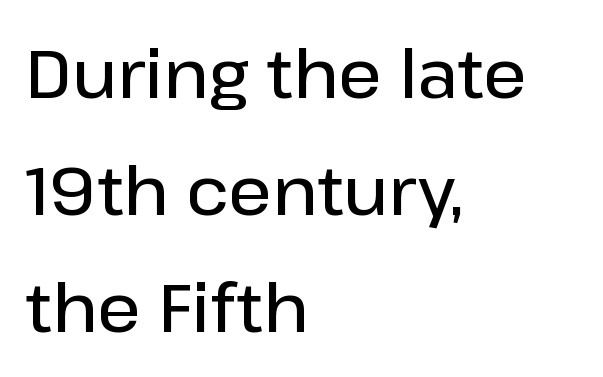
Q: Is the text bold? A: Semi-bold.
Q: Is the text italic (slanted)? A: No, it is upright.
Q: Is the typeface a serif or a sans-serif typeface? A: Sans-serif.
Q: Is the text underlined? A: No.
Q: How is the paragraph aligned? A: Left-aligned.
Q: Is the spacing between letters normal or unusually wide? A: Normal.
Q: Width (condensed, normal, or wide)? A: Normal.
Q: Stroke contrast? A: Low.
Q: x-height? A: Medium.
Q: Monospaced? A: No.
